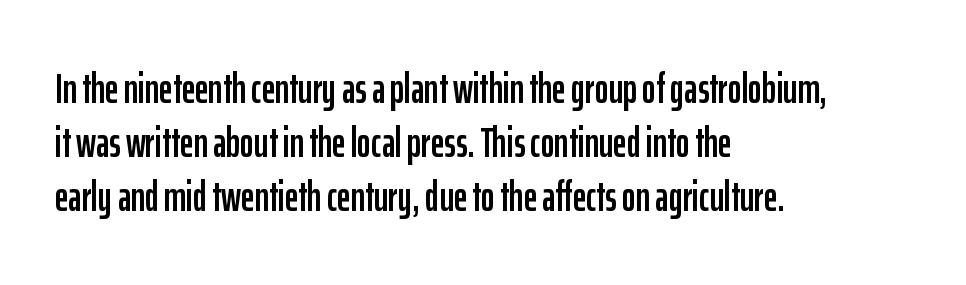
Q: Is the text italic (slanted)? A: No, it is upright.
Q: Is the typeface a serif or a sans-serif typeface? A: Sans-serif.
Q: Is the text underlined? A: No.
Q: How is the paragraph aligned? A: Left-aligned.
Q: Is the spacing between letters normal or unusually wide? A: Normal.
Q: Is the spacing between lines tight, normal or loose? A: Normal.
Q: Width (condensed, normal, or wide)? A: Condensed.
Q: Stroke contrast? A: Low.
Q: x-height? A: Medium.
Q: Monospaced? A: No.
